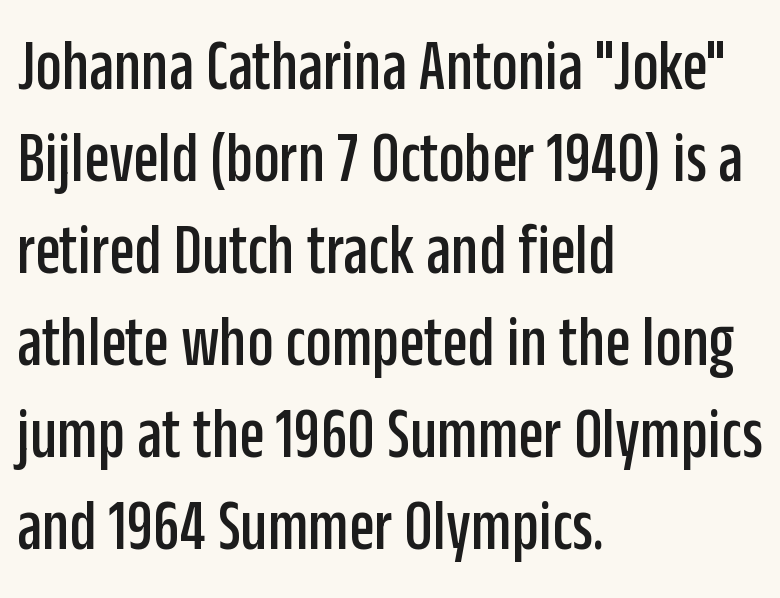
Q: Is the text italic (slanted)? A: No, it is upright.
Q: Is the typeface a serif or a sans-serif typeface? A: Sans-serif.
Q: Is the text underlined? A: No.
Q: How is the paragraph aligned? A: Left-aligned.
Q: Is the spacing between letters normal or unusually wide? A: Normal.
Q: Is the spacing between lines tight, normal or loose? A: Normal.
Q: Width (condensed, normal, or wide)? A: Condensed.
Q: Stroke contrast? A: Low.
Q: x-height? A: Large.
Q: Monospaced? A: No.
